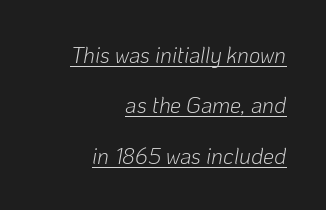
Q: Is the text bold? A: No.
Q: Is the text italic (slanted)? A: Yes, it leans right by about 10 degrees.
Q: Is the text underlined? A: Yes.
Q: How is the paragraph aligned? A: Right-aligned.
Q: Is the spacing between letters normal or unusually wide? A: Normal.
Q: Is the spacing between lines tight, normal or loose? A: Loose.
